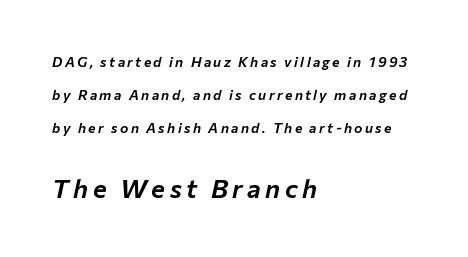
Q: Is the text italic (slanted)? A: Yes, it leans right by about 12 degrees.
Q: Is the text underlined? A: No.
Q: How is the paragraph aligned? A: Left-aligned.
Q: Is the spacing between lines tight, normal or loose? A: Loose.
Q: Which block of text is set in a larger size, the first (top) or the second (bottom)? A: The second (bottom) one.
